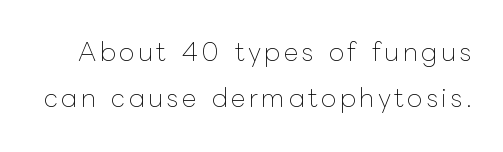
The foot of each line stays bare and open. Italic: no, the glyphs are upright roman. This reads as an unemphasized weight, regular at the heaviest.
